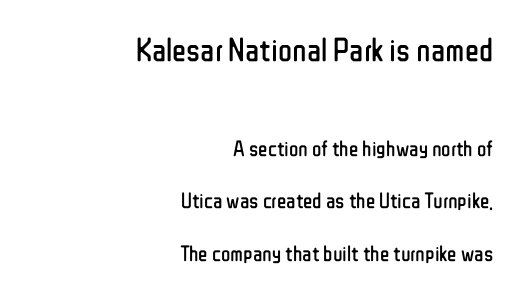
Q: Is the text bold? A: No.
Q: Is the text italic (slanted)? A: No, it is upright.
Q: Is the typeface a serif or a sans-serif typeface? A: Sans-serif.
Q: Is the text underlined? A: No.
Q: How is the paragraph aligned? A: Right-aligned.
Q: Is the spacing between letters normal or unusually wide? A: Normal.
Q: Is the spacing between lines tight, normal or loose? A: Loose.
Q: Which block of text is set in a larger size, the first (top) or the second (bottom)? A: The first (top) one.
Q: Width (condensed, normal, or wide)? A: Condensed.
Q: Stroke contrast? A: Low.
Q: x-height? A: Medium.
Q: Monospaced? A: No.
